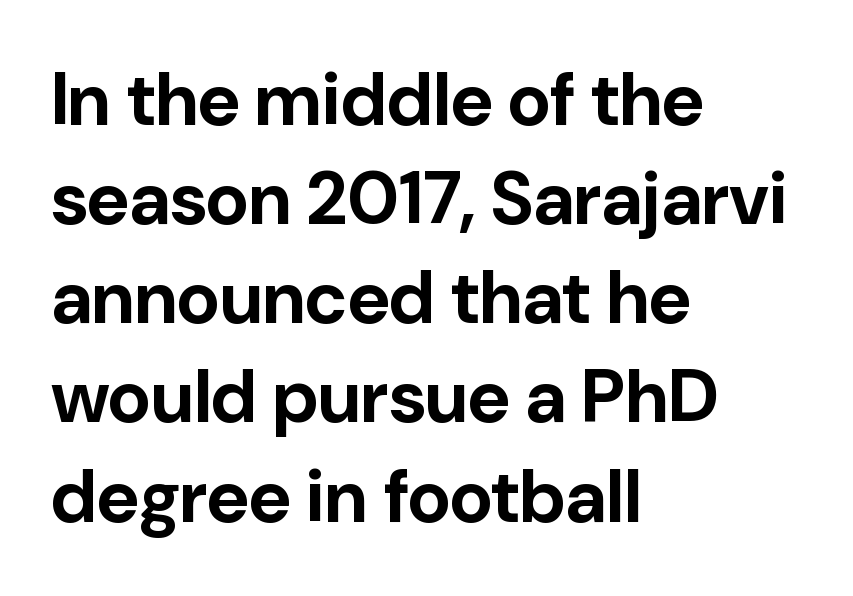
Serifs: no, the terminals of the letterforms are clean. Successive baselines arrive at the customary interval. The strokes are fattened all the way to bold. The setting favours the left margin, as ordinary paragraphs usually do. When letters stand straight like this, we call the style roman or upright.
